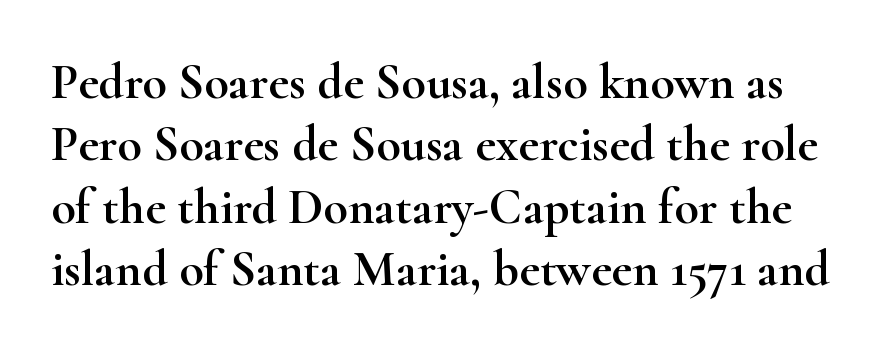
Character widths vary here, with narrow letters taking less room than wide ones. Descenders hang freely into open space. Here the glyphs are tracked normally, forming tight word shapes. Vertically, the passage feels balanced, rows spaced as you'd expect. Serif or sans? Serif — the stroke terminals have little feet.
